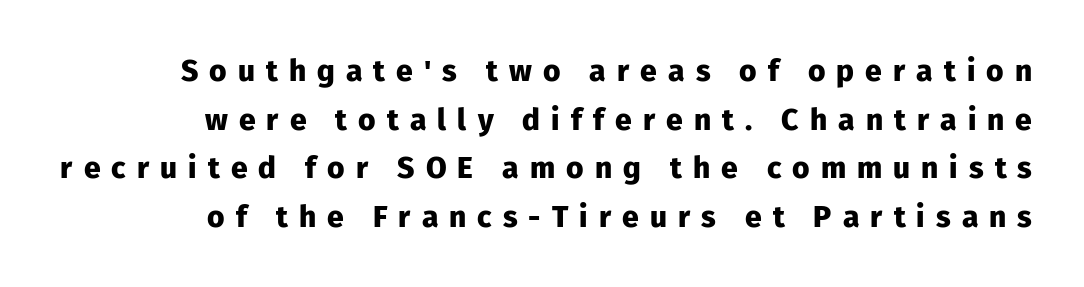
Q: Is the text bold? A: Yes.
Q: Is the text italic (slanted)? A: No, it is upright.
Q: Is the typeface a serif or a sans-serif typeface? A: Sans-serif.
Q: Is the text underlined? A: No.
Q: How is the paragraph aligned? A: Right-aligned.
Q: Is the spacing between letters normal or unusually wide? A: Unusually wide.
Q: Is the spacing between lines tight, normal or loose? A: Normal.
Q: Width (condensed, normal, or wide)? A: Normal.
Q: Stroke contrast? A: Low.
Q: x-height? A: Medium.
Q: Monospaced? A: No.
